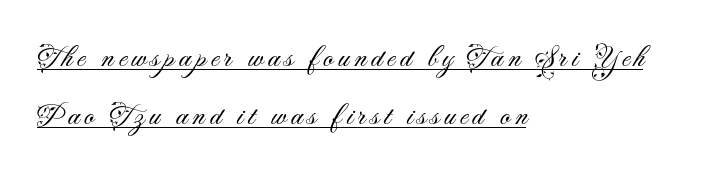
{"serif": "no", "bold": "no", "weight": "light", "width": "normal", "stroke_contrast": "medium", "x_height": "small", "monospaced": "no", "underline": "yes", "align": "left", "line_spacing_ratio": 1.87, "glyph_px": 31}
